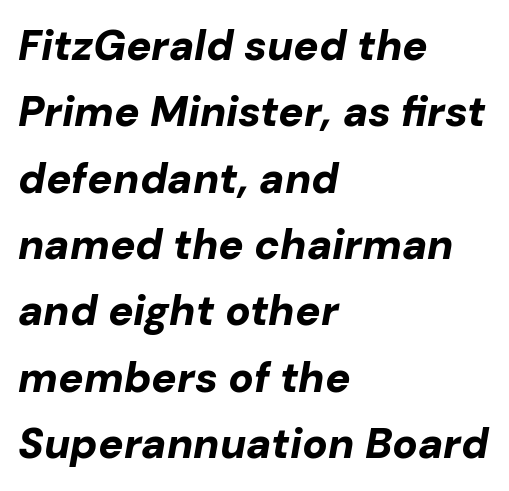
Q: Is the text bold? A: Yes.
Q: Is the text italic (slanted)? A: Yes, it leans right by about 10 degrees.
Q: Is the text underlined? A: No.
Q: How is the paragraph aligned? A: Left-aligned.
Q: Is the spacing between letters normal or unusually wide? A: Normal.
Q: Is the spacing between lines tight, normal or loose? A: Normal.
Q: Width (condensed, normal, or wide)? A: Normal.
Q: Stroke contrast? A: Low.
Q: x-height? A: Medium.
Q: Monospaced? A: No.
